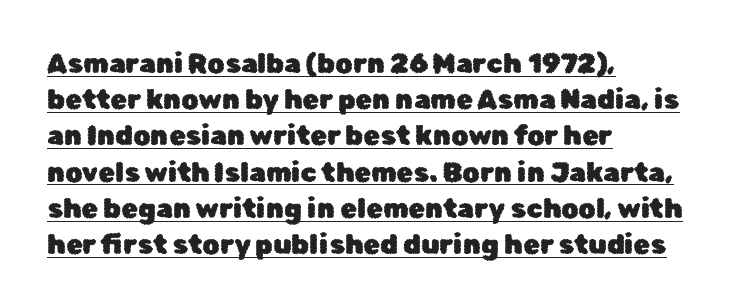
{"italic": "no", "underline": "yes", "align": "left", "line_spacing": "normal", "line_spacing_ratio": 1.34, "letter_spacing": "normal", "letter_spacing_em": 0.0, "glyph_px": 27}
